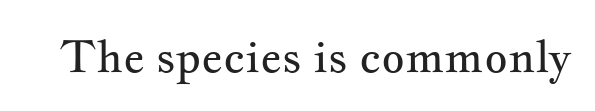
It's the straight-up-and-down kind of type. These lines are rendered in a variable-pitch font. Does extra space separate the letters? No, they use regular spacing. The strip under each line holds only bare page.
